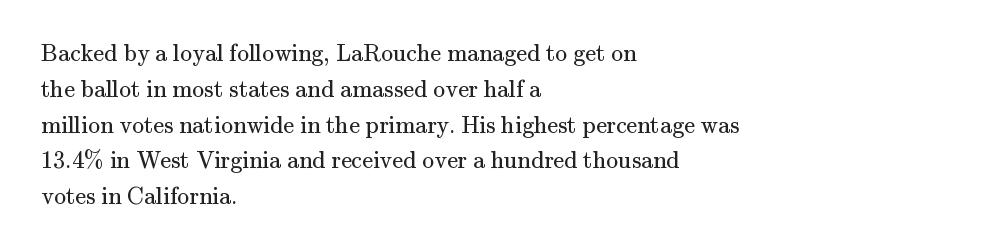
{"italic": "no", "bold": "no", "underline": "no", "align": "left", "line_spacing": "normal", "line_spacing_ratio": 1.49, "letter_spacing": "normal", "letter_spacing_em": 0.0, "glyph_px": 24}
